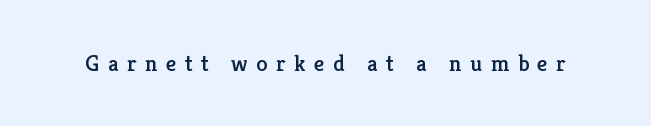
{"italic": "no", "underline": "no", "letter_spacing": "wide", "letter_spacing_em": 0.37, "glyph_px": 23}
